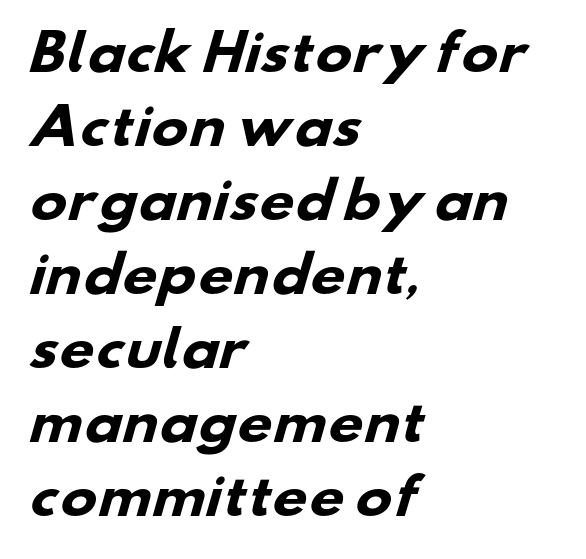
Font category for this specimen: sans-serif. Left-aligned paragraph, ragged on the right. Looks like regular typesetting: each glyph gets only the width it needs. The passage shown has conventional tracking throughout. The glyphs have the mass of a bold cut. Rows of type keep a routine distance in the vertical direction.
